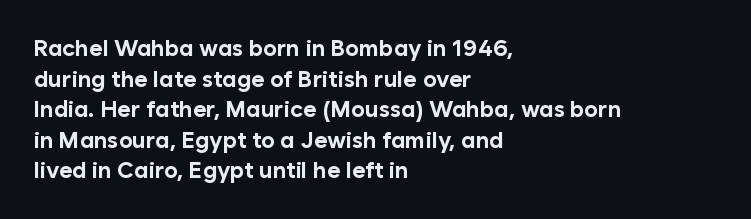
{"italic": "no", "bold": "yes", "underline": "no", "align": "left", "line_spacing": "normal", "line_spacing_ratio": 1.33, "letter_spacing": "normal", "letter_spacing_em": 0.0, "glyph_px": 23}
